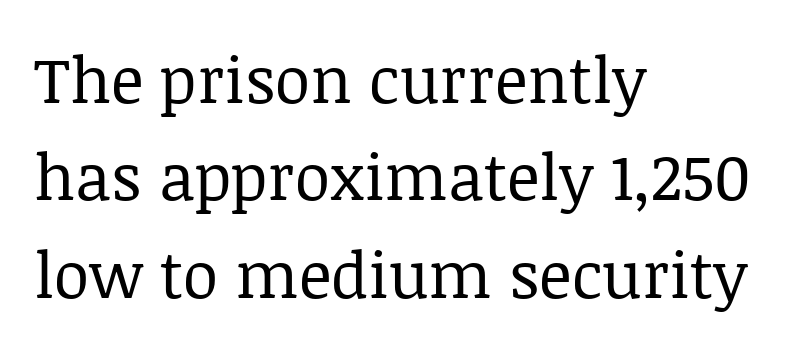
Q: Is the text bold? A: No.
Q: Is the text italic (slanted)? A: No, it is upright.
Q: Is the typeface a serif or a sans-serif typeface? A: Serif.
Q: Is the text underlined? A: No.
Q: How is the paragraph aligned? A: Left-aligned.
Q: Is the spacing between letters normal or unusually wide? A: Normal.
Q: Is the spacing between lines tight, normal or loose? A: Normal.
Q: Width (condensed, normal, or wide)? A: Normal.
Q: Stroke contrast? A: Low.
Q: x-height? A: Large.
Q: Monospaced? A: No.
